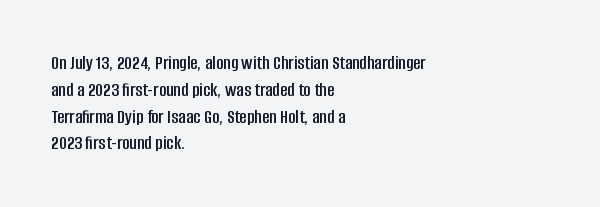
Q: Is the text italic (slanted)? A: No, it is upright.
Q: Is the text underlined? A: No.
Q: How is the paragraph aligned? A: Left-aligned.
Q: Is the spacing between letters normal or unusually wide? A: Normal.
Q: Is the spacing between lines tight, normal or loose? A: Normal.
